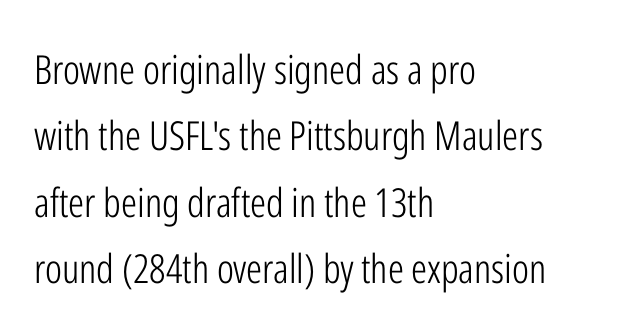
{"serif": "no", "italic": "no", "bold": "no", "weight": "light", "width": "condensed", "stroke_contrast": "low", "x_height": "medium", "monospaced": "no", "underline": "no", "align": "left", "line_spacing": "normal", "line_spacing_ratio": 1.66, "letter_spacing": "normal", "letter_spacing_em": 0.0, "glyph_px": 40}
